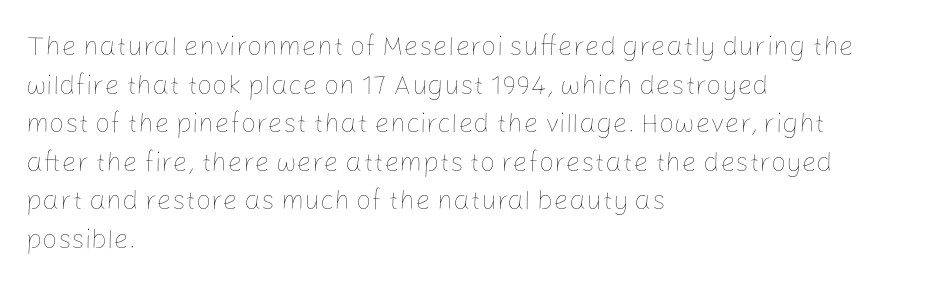
Stroke thickness stays within the range of a standard reading face or lighter. Notice how descenders clear the ascenders below comfortably — that's standard leading. There is no visible air inserted between adjacent glyphs. Casual observation: everything's shoved over to the left. The specimen omits any rule beneath the text block's lines. The letters stand straight up with perfectly vertical stems.
